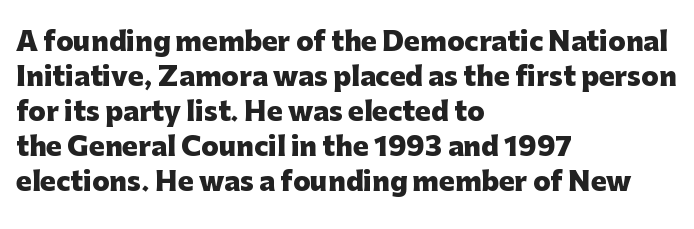
{"italic": "no", "bold": "yes", "underline": "no", "align": "left", "line_spacing": "normal", "line_spacing_ratio": 1.35, "letter_spacing": "normal", "letter_spacing_em": 0.0, "glyph_px": 26}
